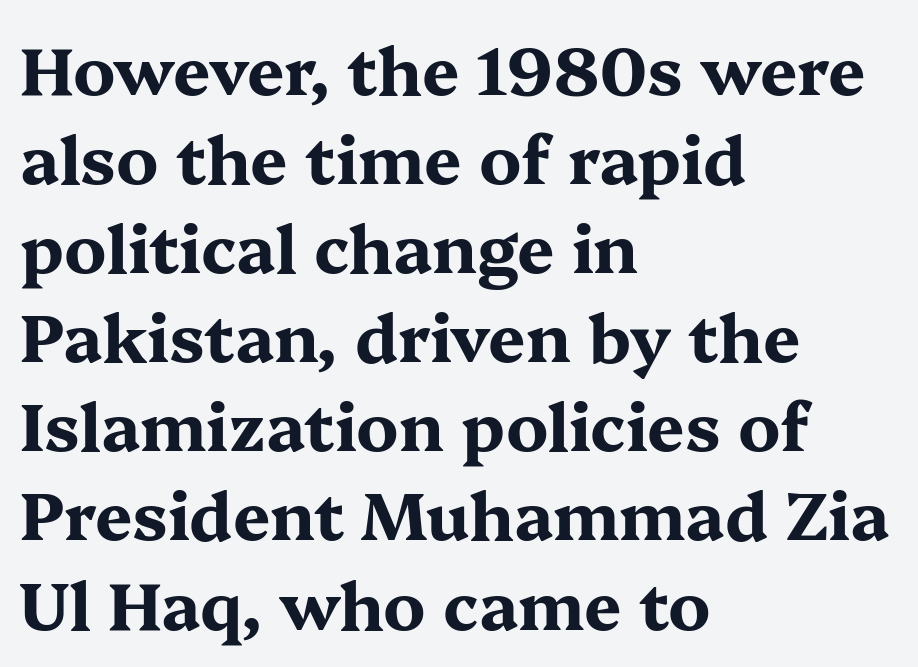
The image shows 66 px bold, wide serif type, upright; set left-aligned, normal line spacing (1.35x), normal letter spacing, not underlined; medium stroke contrast and a medium x-height.
